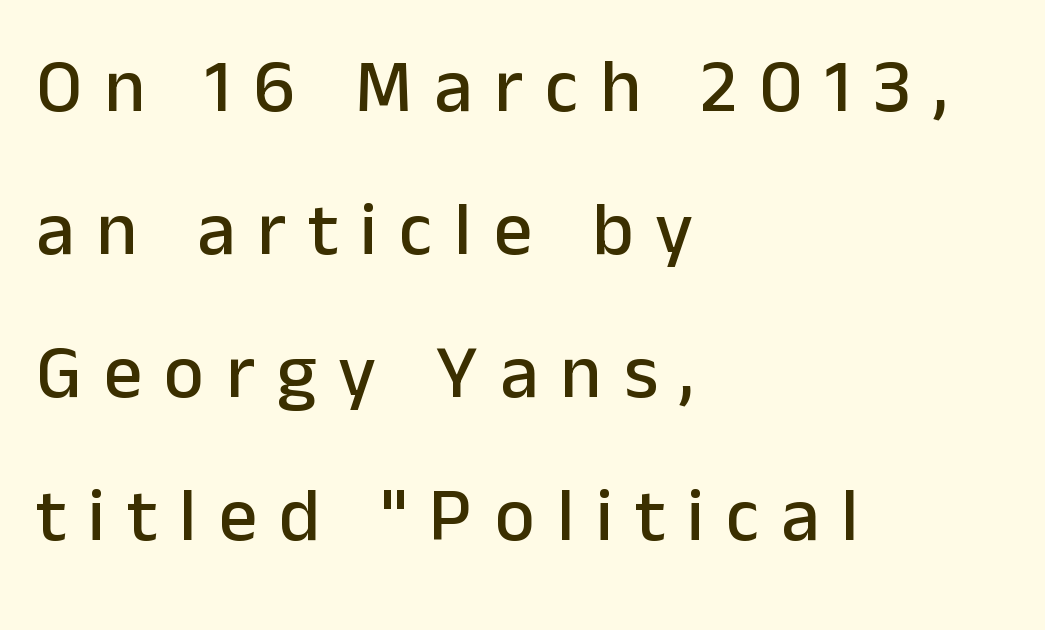
The image shows 76 px sans-serif type, upright; set left-aligned, line spacing 1.88x, unusually wide letter spacing (+0.29 em), not underlined; low stroke contrast and a medium x-height.
